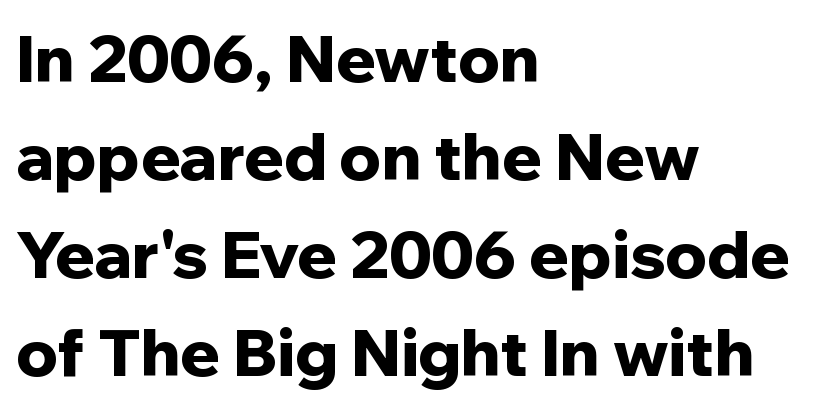
{"serif": "no", "italic": "no", "bold": "yes", "weight": "bold", "width": "normal", "stroke_contrast": "low", "x_height": "medium", "monospaced": "no", "underline": "no", "align": "left", "line_spacing": "normal", "line_spacing_ratio": 1.51, "letter_spacing": "normal", "letter_spacing_em": 0.0, "glyph_px": 65}
